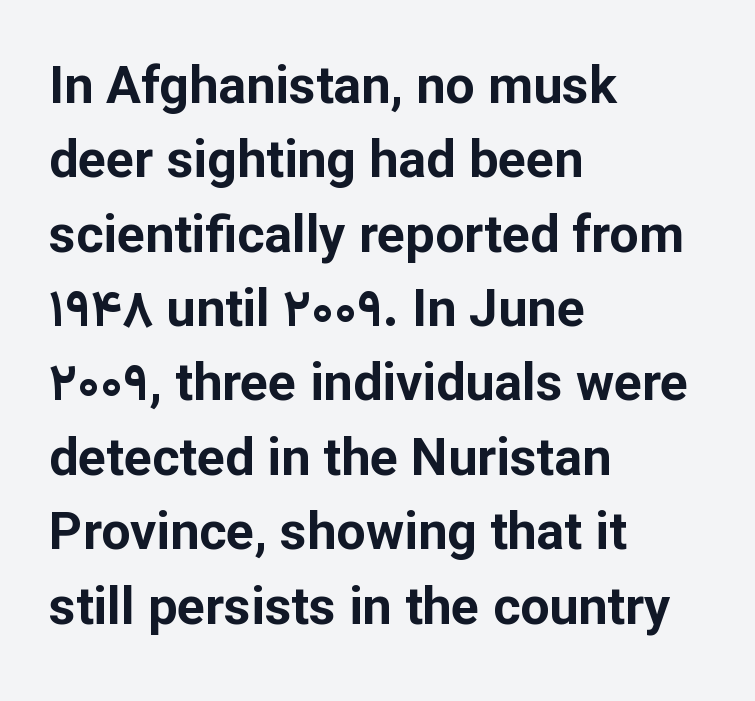
{"serif": "no", "italic": "no", "bold": "yes", "weight": "bold", "width": "normal", "stroke_contrast": "low", "x_height": "medium", "monospaced": "no", "underline": "no", "align": "left", "line_spacing": "normal", "line_spacing_ratio": 1.43, "letter_spacing": "normal", "letter_spacing_em": 0.0, "glyph_px": 52}
